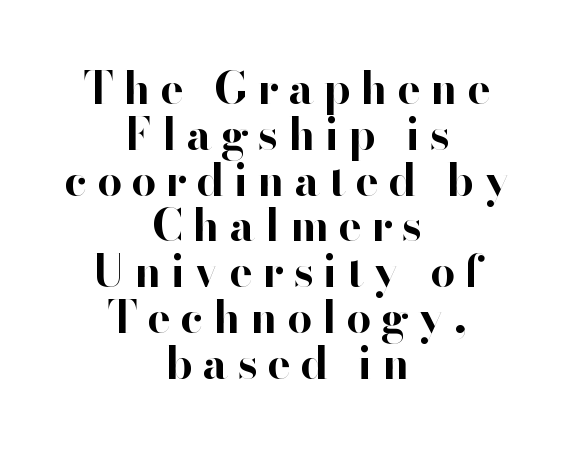
The paragraph has two soft edges and a firm central axis. The specimen omits any rule beneath the text block's lines. The line-height multiplier appears low, near solid setting. Tracking here is generous; glyphs stand well apart from one another. This rendering employs a face without finishing strokes, i.e., a sans-serif. The typesetting leans heavy: a genuine bold.
